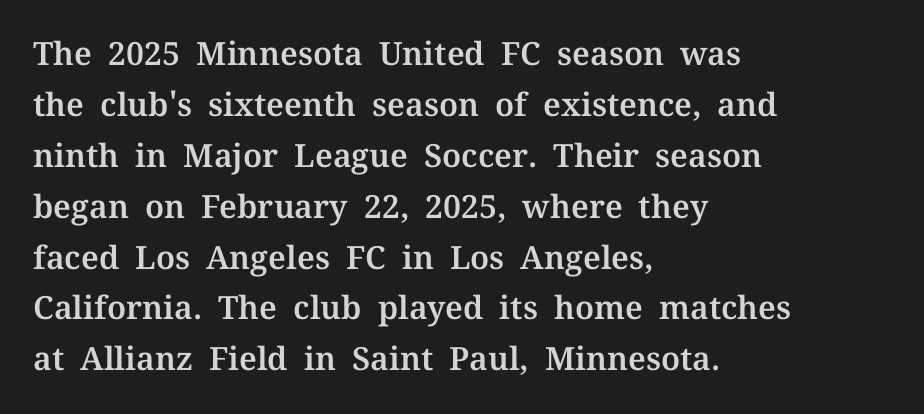
The rows are spaced the way most documents space them. Spacing verdict: proportional, widths tailored to each character. Vertical strokes here are truly vertical. The letters sit at their default tracking, neither squeezed nor spread. These lines are composed in type with serifs. Underlining? Definitely not there.
